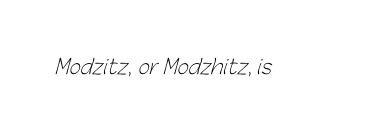
Q: Is the text bold? A: No.
Q: Is the text underlined? A: No.
Q: Is the spacing between letters normal or unusually wide? A: Normal.
